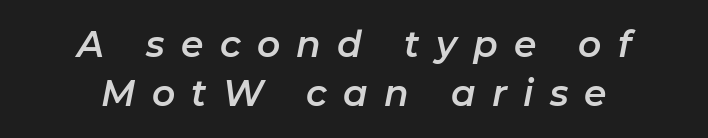
The rendering uses natural spacing where letterforms have individual widths. This block has exactly the height ordinary leading produces. These lines were composed using italics. In terms of letterspacing, this is a distinctly airy, spread setting. Layout note: lines centered. The passage shown is not underscored anywhere.
